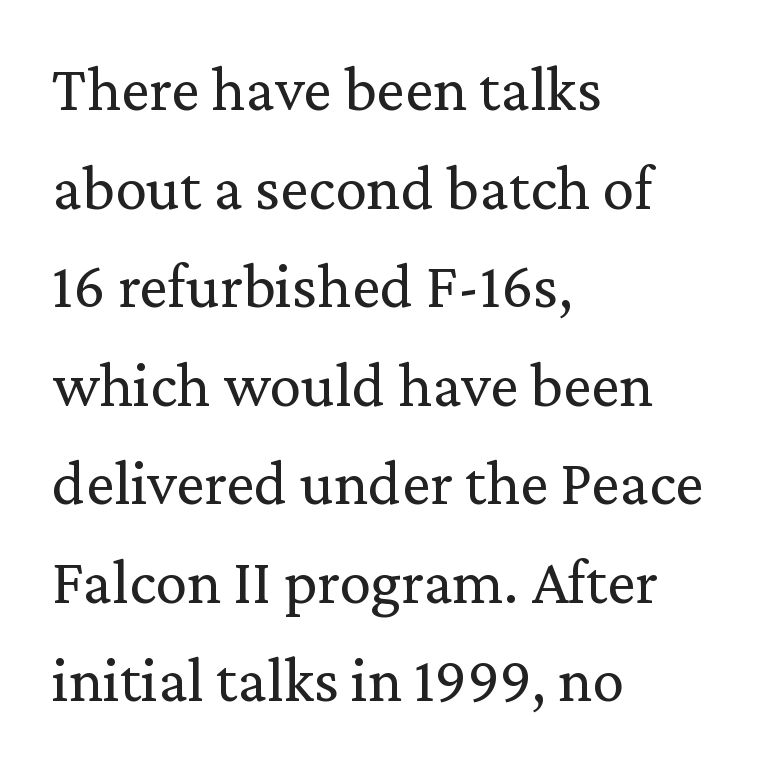
Character widths vary here, with narrow letters taking less room than wide ones. The specimen omits any rule beneath the text block's lines. Vertical stems look standard width or narrower in stroke. Vertically, the passage feels balanced, rows spaced as you'd expect.
